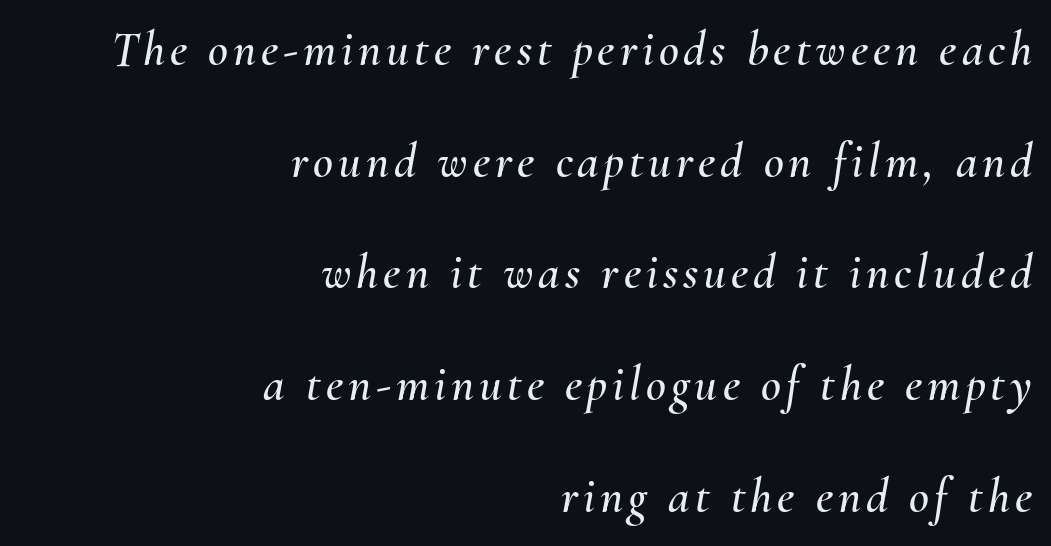
Q: Is the text italic (slanted)? A: Yes, it leans right by about 10 degrees.
Q: Is the text underlined? A: No.
Q: How is the paragraph aligned? A: Right-aligned.
Q: Is the spacing between lines tight, normal or loose? A: Loose.
Q: Width (condensed, normal, or wide)? A: Normal.
Q: Stroke contrast? A: Medium.
Q: x-height? A: Small.
Q: Monospaced? A: No.
